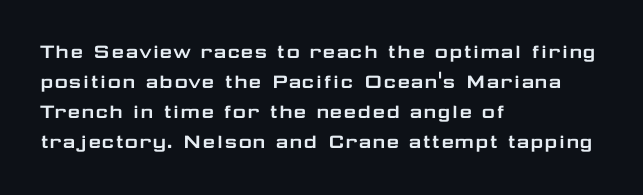
{"italic": "no", "underline": "no", "align": "left", "line_spacing": "normal", "line_spacing_ratio": 1.31, "letter_spacing": "normal", "letter_spacing_em": 0.0, "glyph_px": 23}
